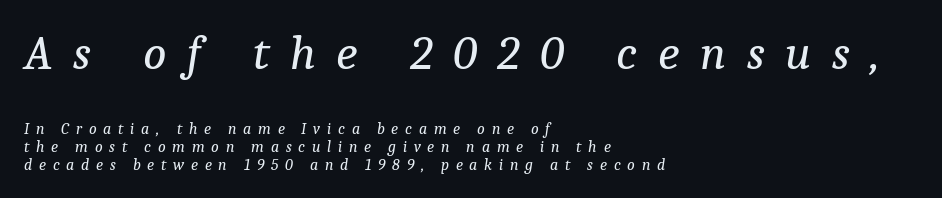
{"serif": "yes", "italic": "yes", "lean": "right", "slant_degrees": 9, "bold": "no", "weight": "regular", "width": "normal", "stroke_contrast": "low", "x_height": "medium", "monospaced": "no", "underline": "no", "align": "left", "line_spacing": "tight", "line_spacing_ratio": 1.13, "letter_spacing": "wide", "letter_spacing_em": 0.42, "larger_block": "first", "size_ratio": 3.06, "glyph_px": 49}
